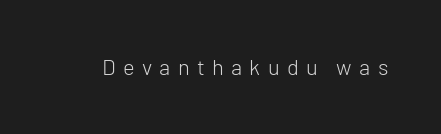
The image shows 22 px text type, upright; set unusually wide letter spacing (+0.33 em), not underlined.
